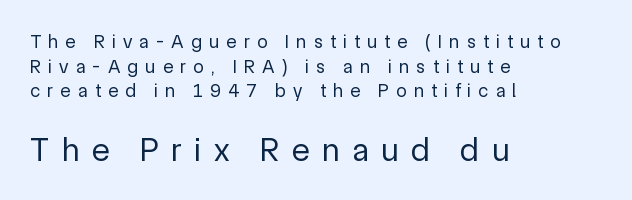
{"serif": "no", "italic": "no", "bold": "no", "weight": "regular", "width": "normal", "x_height": "medium", "monospaced": "no", "underline": "no", "align": "left", "line_spacing": "normal", "line_spacing_ratio": 1.3, "letter_spacing": "wide", "letter_spacing_em": 0.38, "larger_block": "second", "size_ratio": 1.74, "glyph_px": 33}
